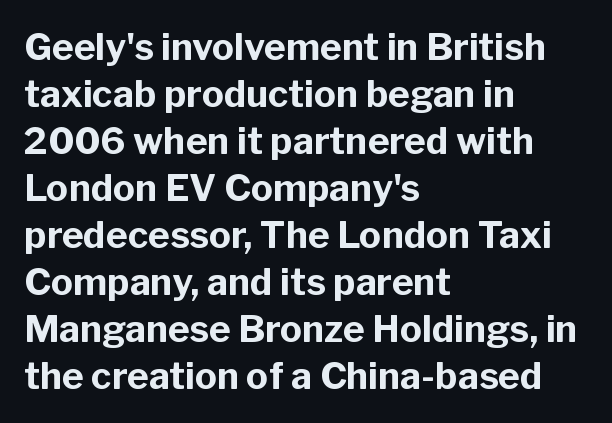
Q: Is the text bold? A: Yes.
Q: Is the text italic (slanted)? A: No, it is upright.
Q: Is the typeface a serif or a sans-serif typeface? A: Sans-serif.
Q: Is the text underlined? A: No.
Q: How is the paragraph aligned? A: Left-aligned.
Q: Is the spacing between letters normal or unusually wide? A: Normal.
Q: Is the spacing between lines tight, normal or loose? A: Normal.
Q: Width (condensed, normal, or wide)? A: Normal.
Q: Stroke contrast? A: Low.
Q: x-height? A: Medium.
Q: Monospaced? A: No.
